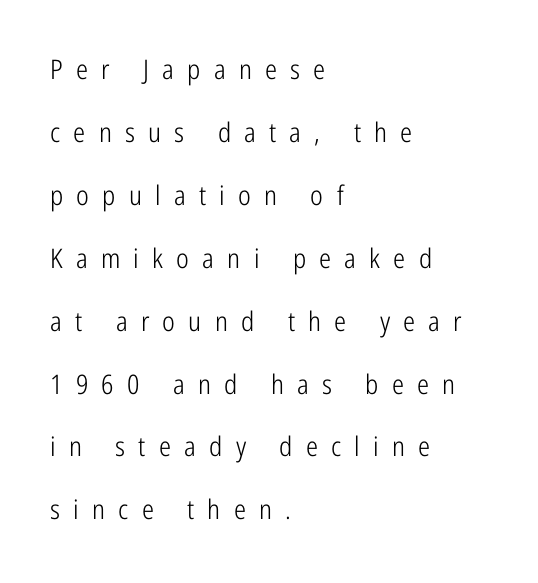
{"italic": "no", "bold": "no", "underline": "no", "align": "left", "line_spacing": "loose", "line_spacing_ratio": 2.33, "letter_spacing": "wide", "letter_spacing_em": 0.49, "glyph_px": 27}
